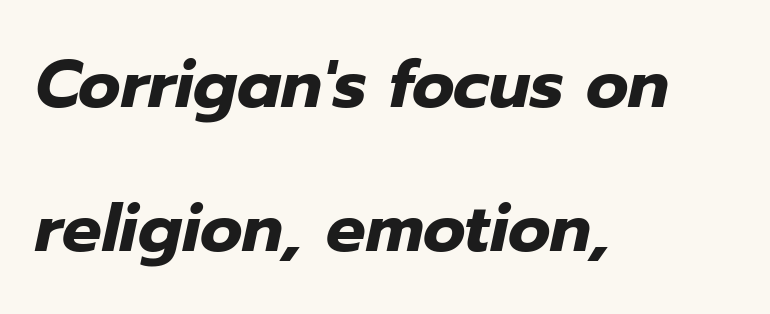
The string is rendered with underlining switched off. The line texture is even and compact thanks to regular tracking. The lines in this sample share a left origin and differ only in where they stop. How would I describe the line gaps? Wide and relaxed.
